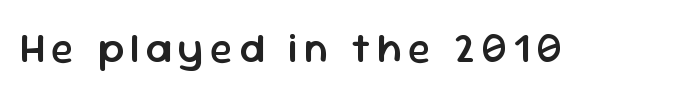
The image shows 42 px semibold sans-serif type, upright; set not underlined; low stroke contrast and a medium x-height.
